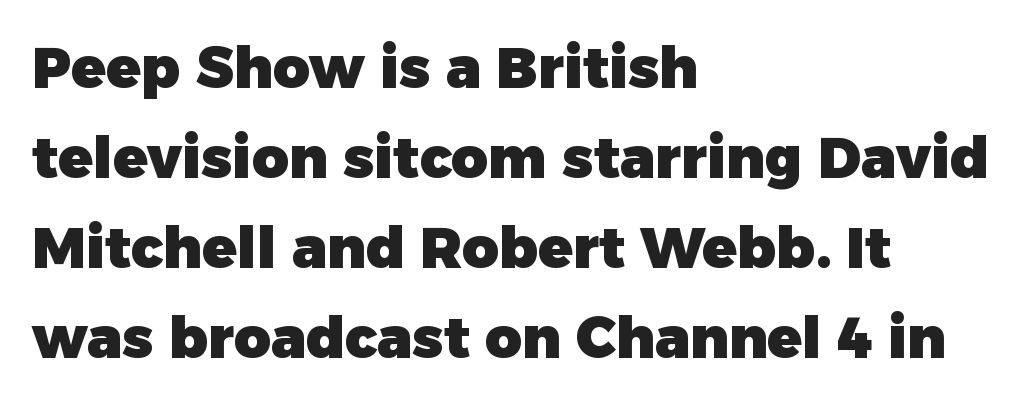
The typography opts for an upright posture over an oblique one. The strip under each line holds only bare page. Each new line begins a customary step beneath the previous one. Does the type have serifs? No, each stem ends abruptly. There is no visible air inserted between adjacent glyphs.
